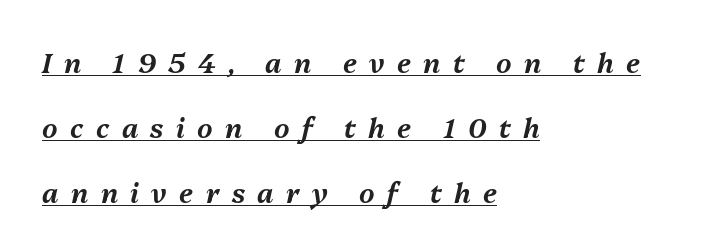
Inter-character spacing is expanded well beyond the font's built-in metrics. Somebody hit Ctrl+U on this one — the words are underlined. Which margin do the lines hug? The left one — the right edge is uneven. Posture: slanted. Baseline-to-baseline distance is far greater than the letter height.
